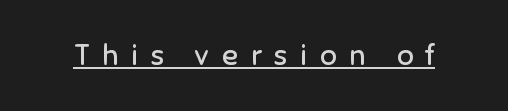
The line texture is sparse and dotted thanks to wide tracking. The typesetting does not lean heavy: it is not bold. This sample has the flowing, uneven cadence of proportional lettering. The specimen reads as upright at a glance. Each line of the rendering has a horizontal stroke beneath the glyphs.
